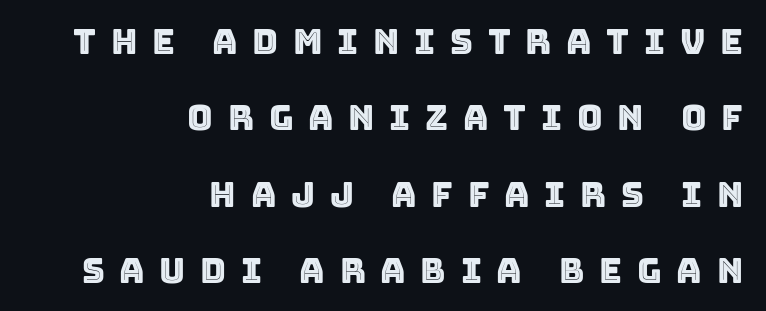
The image shows 35 px text type, upright; set right-aligned, loose line spacing (2.18x), unusually wide letter spacing (+0.42 em), not underlined; a large x-height.
